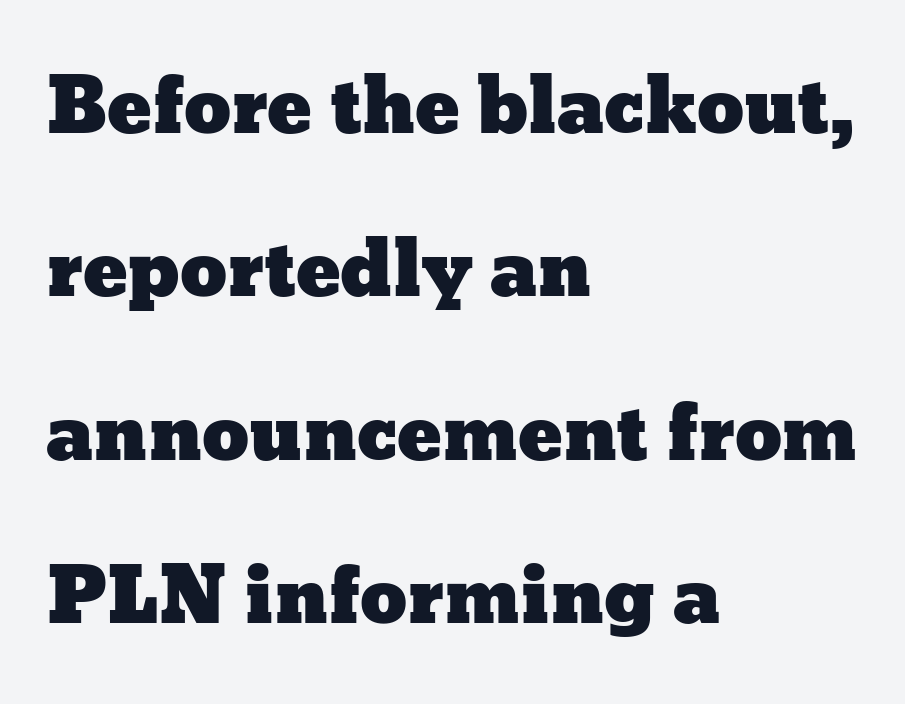
Characters remain perfectly vertical along every line. The zone under the glyphs is completely vacant. The tracking reads as untouched default to a designer's eye. Proportional: the letters do not fall into vertical columns. The text block is weighted toward the left margin, trailing off unevenly rightward.
